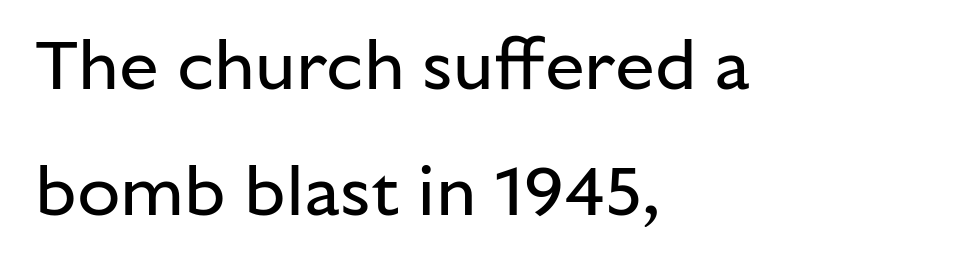
Proportional: the letters do not fall into vertical columns. The lettering stays uniformly vertical, giving the passage a roman look. The rendering keeps characters at their native spacing. Is the block centered? No — it sits flush against the left margin.
